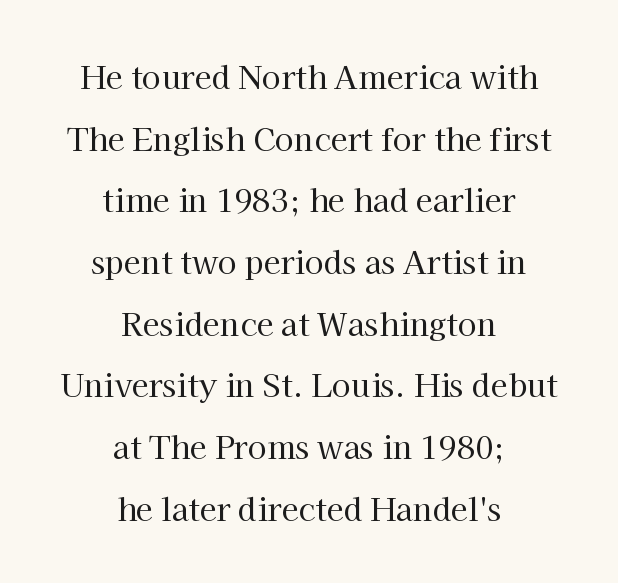
The image shows 31 px regular-weight serif type, upright; set centered, loose line spacing (1.99x), normal letter spacing, not underlined; high stroke contrast and a medium x-height.
